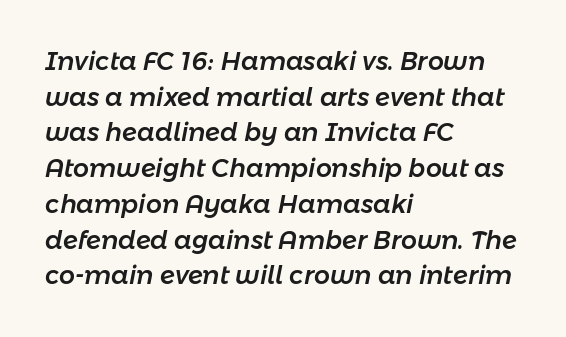
{"italic": "yes", "lean": "right", "slant_degrees": 11, "underline": "no", "align": "left", "line_spacing": "normal", "line_spacing_ratio": 1.43, "letter_spacing": "normal", "letter_spacing_em": 0.0, "glyph_px": 25}
